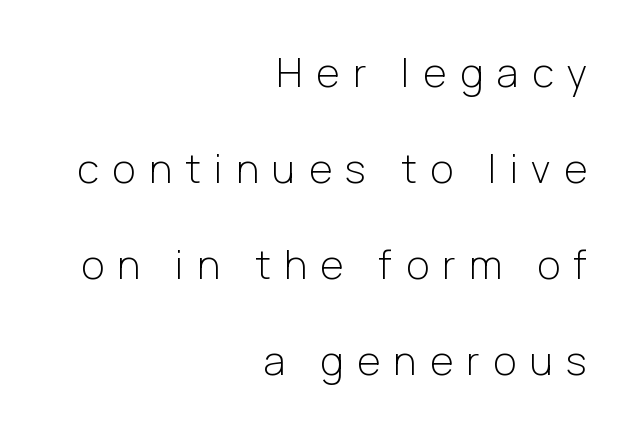
{"serif": "no", "italic": "no", "bold": "no", "weight": "light", "width": "normal", "stroke_contrast": "low", "x_height": "medium", "monospaced": "no", "underline": "no", "align": "right", "line_spacing": "loose", "line_spacing_ratio": 2.4, "letter_spacing": "wide", "letter_spacing_em": 0.34, "glyph_px": 40}
